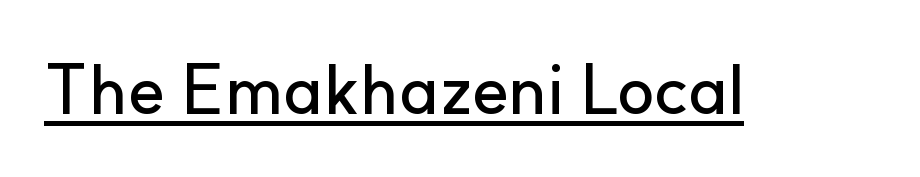
Q: Is the text italic (slanted)? A: No, it is upright.
Q: Is the typeface a serif or a sans-serif typeface? A: Sans-serif.
Q: Is the text underlined? A: Yes.
Q: Is the spacing between letters normal or unusually wide? A: Normal.
Q: Width (condensed, normal, or wide)? A: Normal.
Q: Stroke contrast? A: Low.
Q: x-height? A: Small.
Q: Monospaced? A: No.
